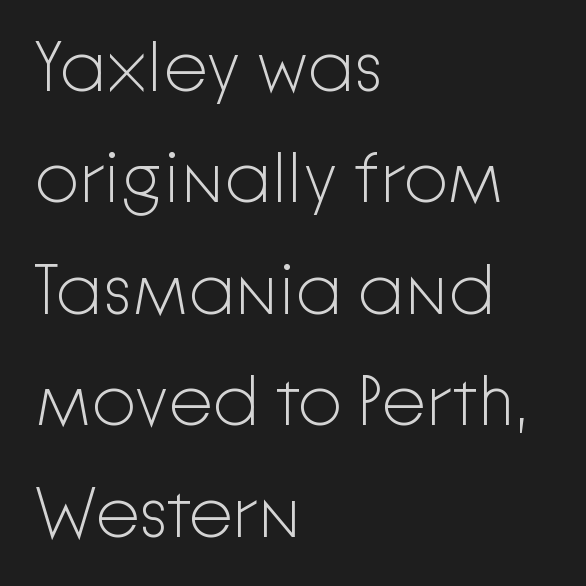
Q: Is the text bold? A: No.
Q: Is the text italic (slanted)? A: No, it is upright.
Q: Is the typeface a serif or a sans-serif typeface? A: Sans-serif.
Q: Is the text underlined? A: No.
Q: How is the paragraph aligned? A: Left-aligned.
Q: Is the spacing between letters normal or unusually wide? A: Normal.
Q: Is the spacing between lines tight, normal or loose? A: Normal.
Q: Width (condensed, normal, or wide)? A: Normal.
Q: Stroke contrast? A: Low.
Q: x-height? A: Medium.
Q: Monospaced? A: No.
